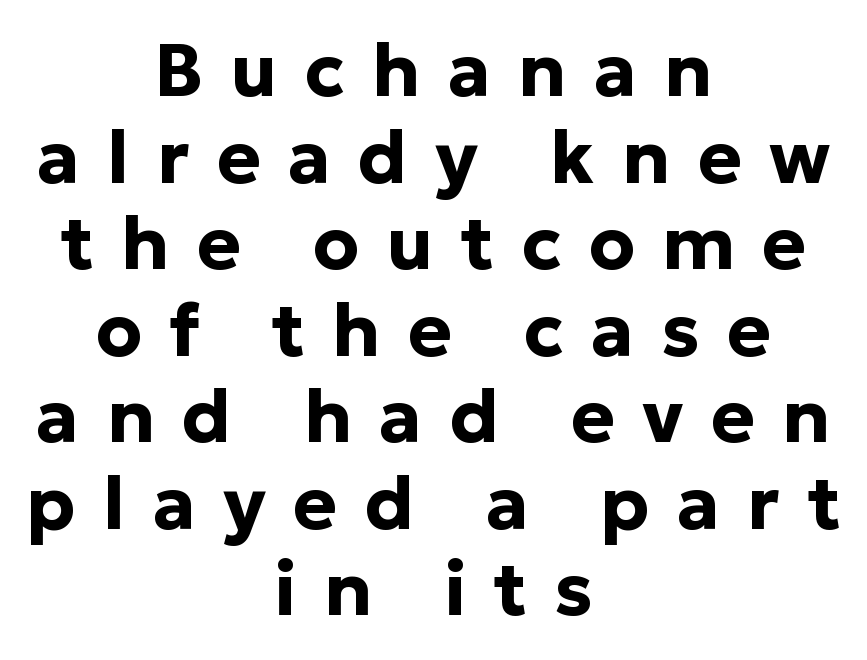
Just letters on the line, the space beneath them empty. Letter spacing: wide. Note the varied advance widths — an 'i' is clearly narrower than an 'm'. The letters are bold, with thick, heavy strokes.
